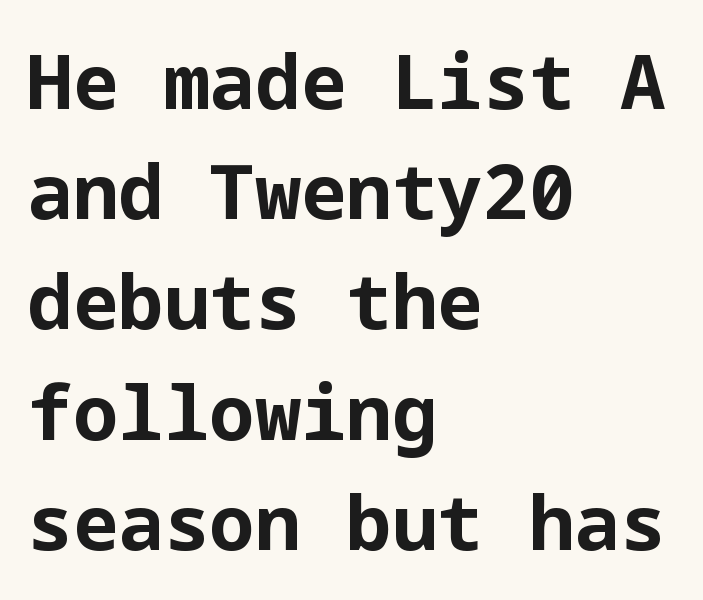
Q: Is the text bold? A: Yes.
Q: Is the text italic (slanted)? A: No, it is upright.
Q: Is the typeface a serif or a sans-serif typeface? A: Sans-serif.
Q: Is the text underlined? A: No.
Q: How is the paragraph aligned? A: Left-aligned.
Q: Is the spacing between letters normal or unusually wide? A: Normal.
Q: Is the spacing between lines tight, normal or loose? A: Normal.
Q: Width (condensed, normal, or wide)? A: Normal.
Q: Stroke contrast? A: Low.
Q: x-height? A: Medium.
